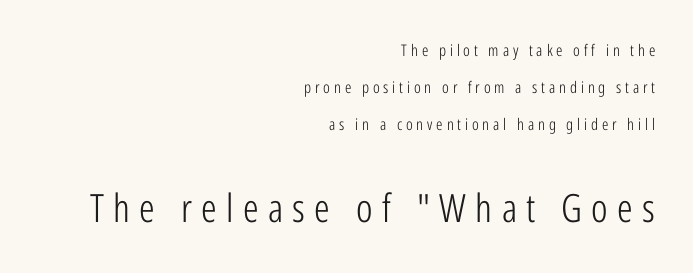
The line texture is sparse and dotted thanks to wide tracking. Think standard paragraph weight, or any step lighter than that. You can tell it's not italic because the verticals are truly vertical. Is the lower block the larger one? Yes — the lower block carries the bigger type. The passage shown is not underscored anywhere. A great deal of white space separates one row of letters from the next.
